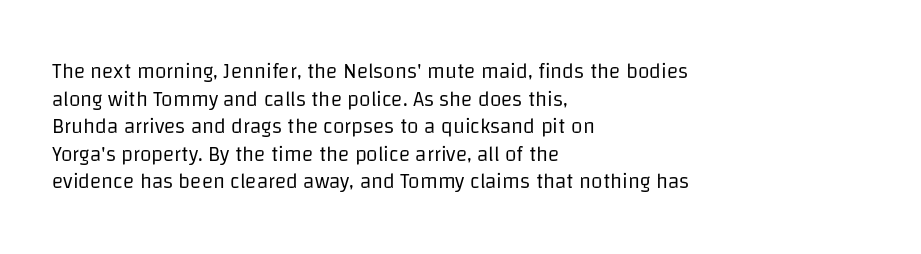
{"italic": "no", "bold": "no", "underline": "no", "align": "left", "line_spacing": "normal", "line_spacing_ratio": 1.31, "letter_spacing": "normal", "letter_spacing_em": 0.0, "glyph_px": 21}
